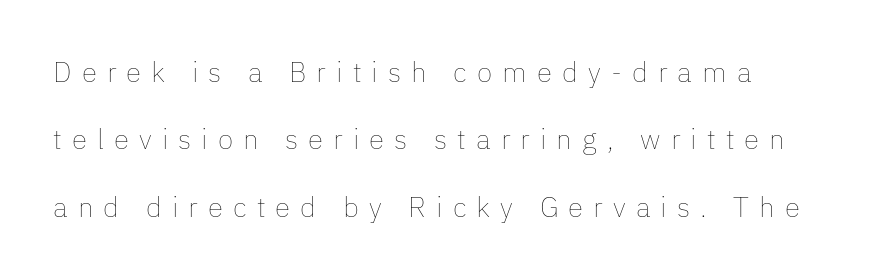
The image shows 28 px thin type, upright; set loose line spacing (2.41x), unusually wide letter spacing (+0.36 em), not underlined; low stroke contrast and a medium x-height.
